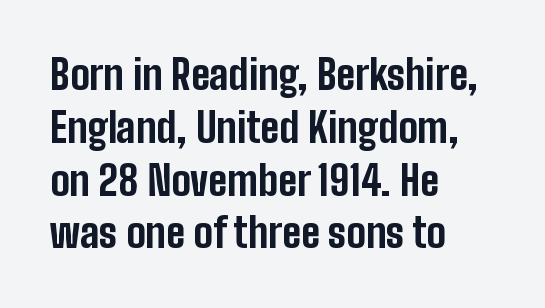
The image shows 40 px bold, condensed sans-serif type, upright; set left-aligned, normal line spacing (1.32x), normal letter spacing, not underlined; low stroke contrast and a medium x-height.
